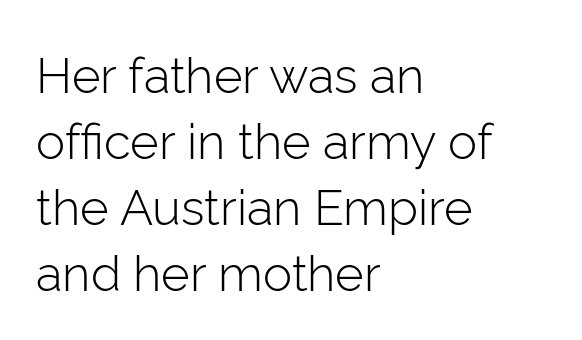
Q: Is the text bold? A: No.
Q: Is the text italic (slanted)? A: No, it is upright.
Q: Is the typeface a serif or a sans-serif typeface? A: Sans-serif.
Q: Is the text underlined? A: No.
Q: How is the paragraph aligned? A: Left-aligned.
Q: Is the spacing between letters normal or unusually wide? A: Normal.
Q: Is the spacing between lines tight, normal or loose? A: Normal.
Q: Width (condensed, normal, or wide)? A: Normal.
Q: Stroke contrast? A: Low.
Q: x-height? A: Medium.
Q: Monospaced? A: No.
